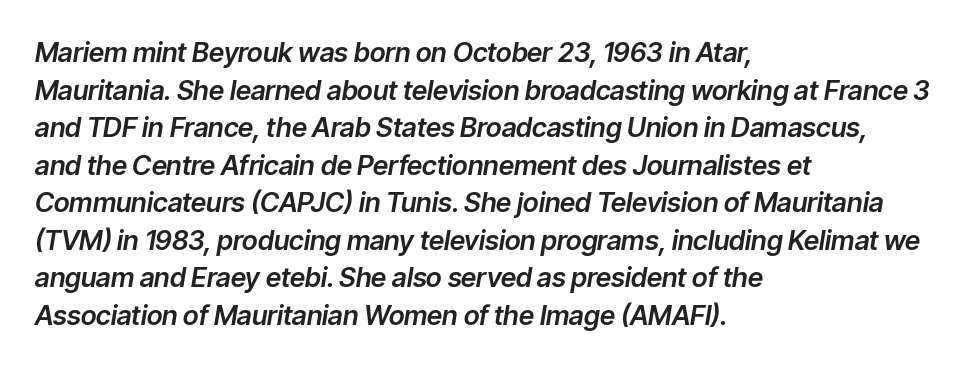
The image shows 27 px text type, italic (leaning right); set left-aligned, normal line spacing (1.39x), normal letter spacing, not underlined.
